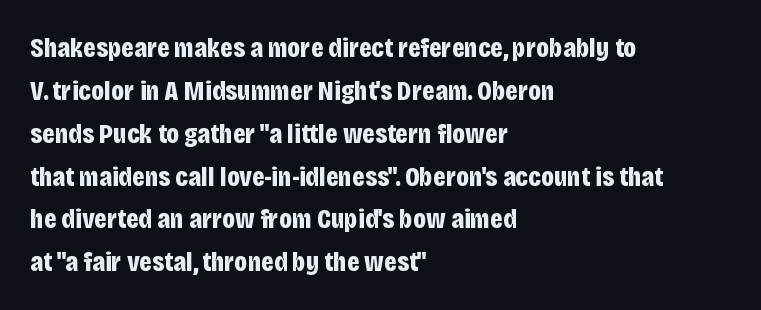
Heft: maximum for text — a bold. Posture: vertical. A sans-serif font was chosen for this passage. Each row of text sits above clean, open space. The compositor pushed each line to the left boundary.
